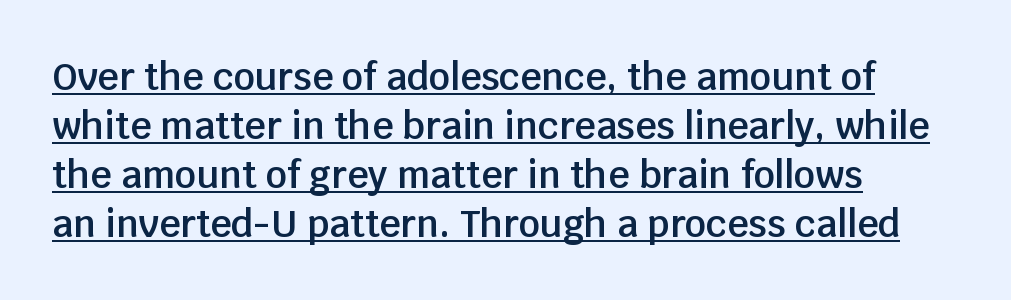
Q: Is the text bold? A: Semi-bold.
Q: Is the text italic (slanted)? A: No, it is upright.
Q: Is the typeface a serif or a sans-serif typeface? A: Sans-serif.
Q: Is the text underlined? A: Yes.
Q: How is the paragraph aligned? A: Left-aligned.
Q: Is the spacing between letters normal or unusually wide? A: Normal.
Q: Is the spacing between lines tight, normal or loose? A: Normal.
Q: Width (condensed, normal, or wide)? A: Normal.
Q: Stroke contrast? A: Low.
Q: x-height? A: Large.
Q: Monospaced? A: No.
